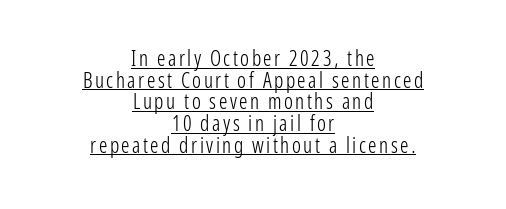
In terms of leading, this rendering errs on the cramped side. It's the straight-up-and-down kind of type. Like a heading marked for emphasis, these lines bear an underscore. In CSS terms this would be text-align: center.
